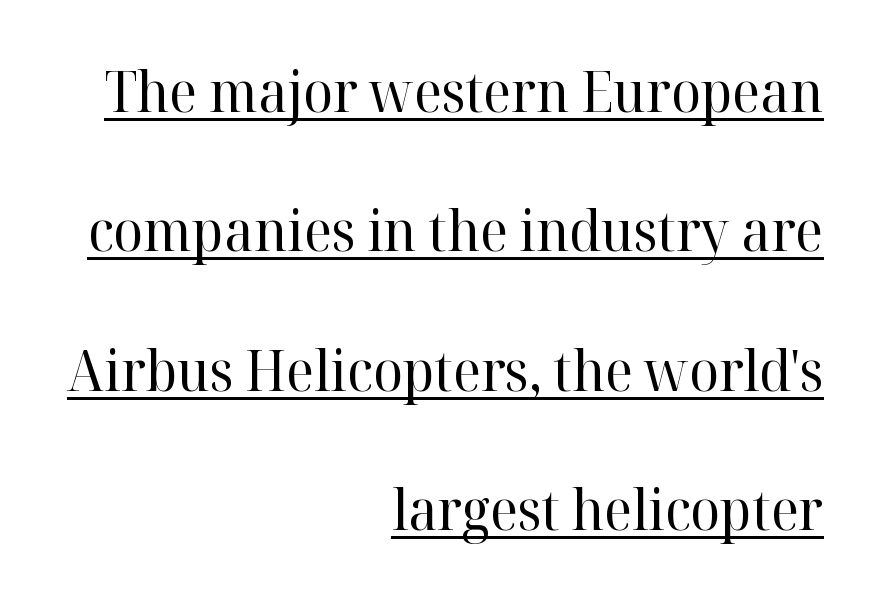
Q: Is the text bold? A: No.
Q: Is the text italic (slanted)? A: No, it is upright.
Q: Is the typeface a serif or a sans-serif typeface? A: Serif.
Q: Is the text underlined? A: Yes.
Q: How is the paragraph aligned? A: Right-aligned.
Q: Is the spacing between letters normal or unusually wide? A: Normal.
Q: Is the spacing between lines tight, normal or loose? A: Loose.
Q: Width (condensed, normal, or wide)? A: Normal.
Q: Stroke contrast? A: High.
Q: x-height? A: Medium.
Q: Monospaced? A: No.
